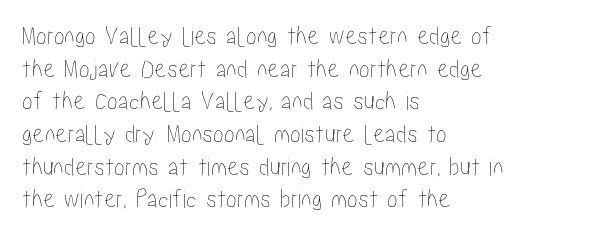
{"italic": "no", "underline": "no", "align": "left", "line_spacing_ratio": 1.21, "letter_spacing": "normal", "letter_spacing_em": 0.0, "glyph_px": 27}
